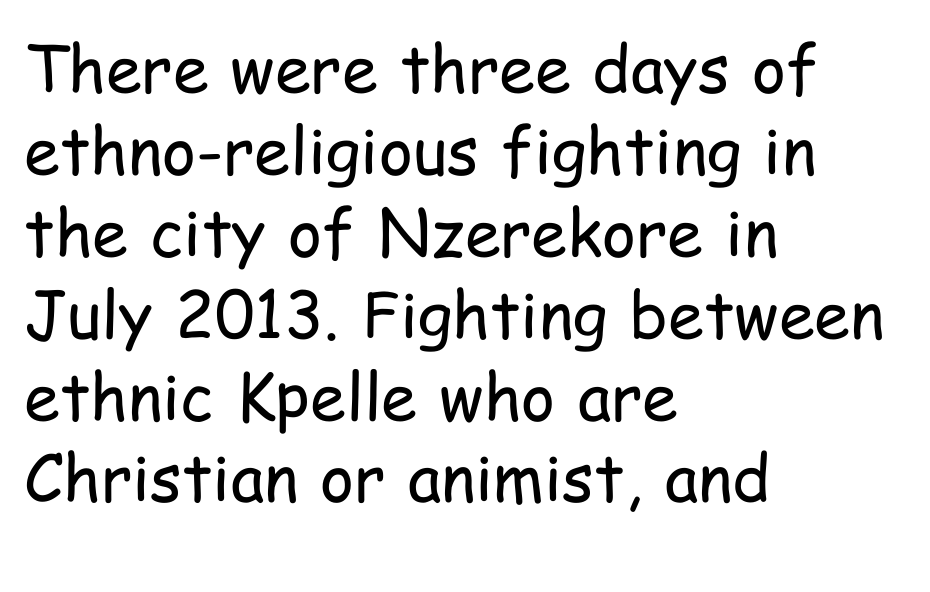
The image shows 65 px regular-weight, condensed sans-serif type, upright; set left-aligned, normal line spacing (1.26x), normal letter spacing, not underlined; low stroke contrast and a medium x-height.
